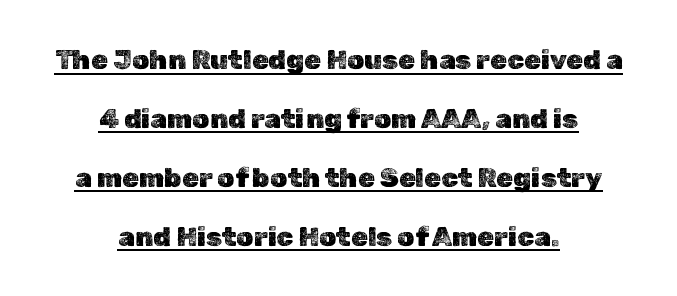
Q: Is the text italic (slanted)? A: No, it is upright.
Q: Is the text underlined? A: Yes.
Q: How is the paragraph aligned? A: Centered.
Q: Is the spacing between letters normal or unusually wide? A: Normal.
Q: Is the spacing between lines tight, normal or loose? A: Loose.
